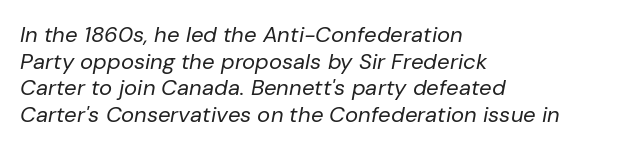
The gap between lines stays unmarked. Look at the tracking — it's just the regular setting, nothing added. Weight: in the light-to-regular range. This is oblique type, the kind used for emphasis or titles. The text block is weighted toward the left margin, trailing off unevenly rightward.
